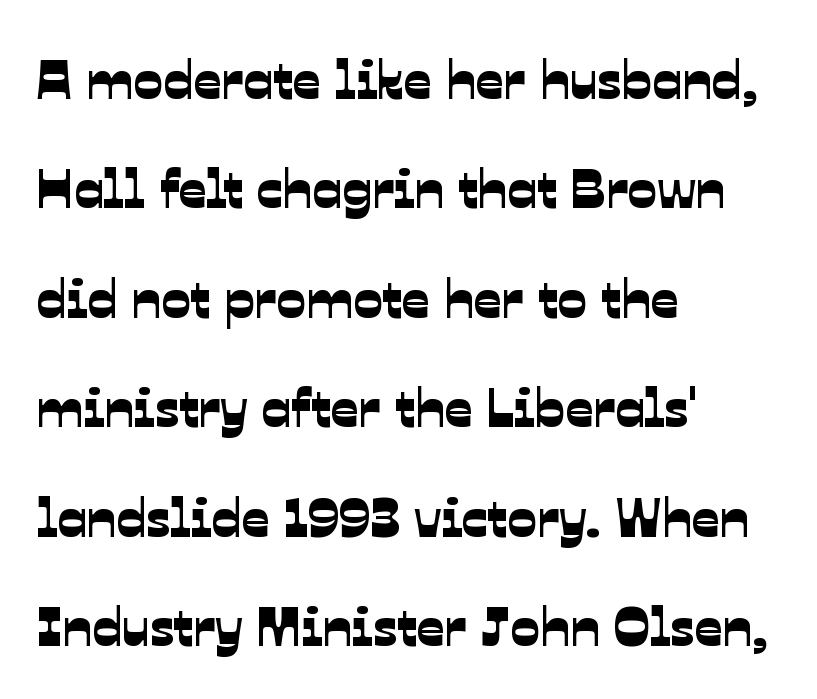
Q: Is the typeface a serif or a sans-serif typeface? A: Sans-serif.
Q: Is the text underlined? A: No.
Q: How is the paragraph aligned? A: Left-aligned.
Q: Is the spacing between letters normal or unusually wide? A: Normal.
Q: Is the spacing between lines tight, normal or loose? A: Loose.
Q: Width (condensed, normal, or wide)? A: Normal.
Q: Stroke contrast? A: Low.
Q: x-height? A: Medium.
Q: Monospaced? A: No.
